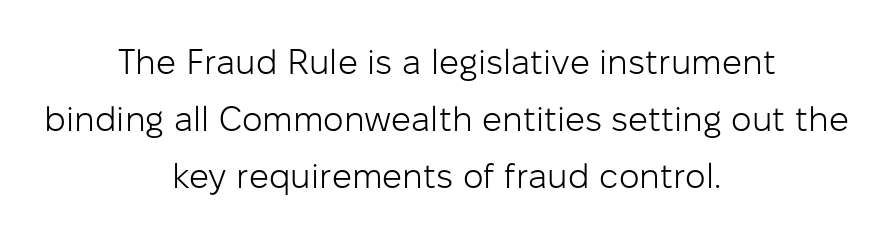
The image shows 35 px light sans-serif type, upright; set centered, normal line spacing (1.63x), normal letter spacing, not underlined; low stroke contrast and a medium x-height.
